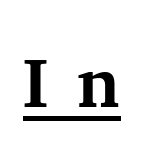
These lines carry a lot of weight — the face is fully bold. There is plenty of visible air inserted between adjacent glyphs. Tall strokes in this sample are plumb rather than angled. Somebody hit Ctrl+U on this one — the words are underlined. Think of a printed novel: that variable character pitch is what you see here.
